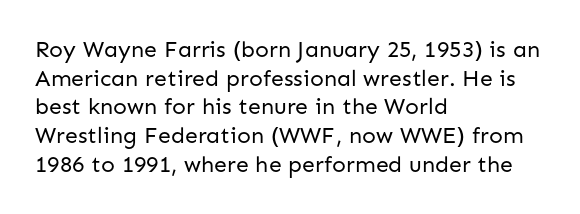
{"italic": "no", "bold": "no", "underline": "no", "align": "left", "line_spacing": "normal", "line_spacing_ratio": 1.25, "letter_spacing": "normal", "letter_spacing_em": 0.0, "glyph_px": 23}
